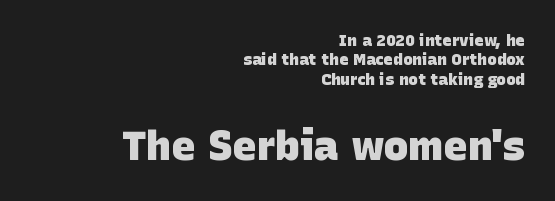
Q: Is the text bold? A: Yes.
Q: Is the typeface a serif or a sans-serif typeface? A: Sans-serif.
Q: Is the text underlined? A: No.
Q: How is the paragraph aligned? A: Right-aligned.
Q: Is the spacing between letters normal or unusually wide? A: Normal.
Q: Which block of text is set in a larger size, the first (top) or the second (bottom)? A: The second (bottom) one.
Q: Width (condensed, normal, or wide)? A: Normal.
Q: Stroke contrast? A: Low.
Q: x-height? A: Large.
Q: Monospaced? A: No.
